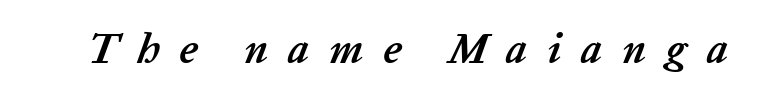
Words float on clear page, feet unadorned. The tracking reads as deliberately expanded to a designer's eye. How heavy is the stroke? Heavy — this is a bold. Note the varied advance widths — an 'i' is clearly narrower than an 'm'.
